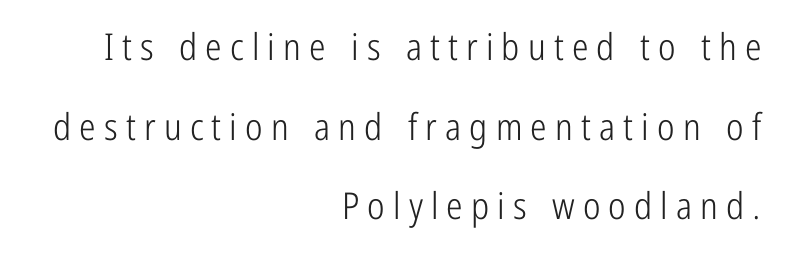
Q: Is the text bold? A: No.
Q: Is the text italic (slanted)? A: No, it is upright.
Q: Is the typeface a serif or a sans-serif typeface? A: Sans-serif.
Q: Is the text underlined? A: No.
Q: How is the paragraph aligned? A: Right-aligned.
Q: Is the spacing between letters normal or unusually wide? A: Unusually wide.
Q: Is the spacing between lines tight, normal or loose? A: Loose.
Q: Width (condensed, normal, or wide)? A: Condensed.
Q: Stroke contrast? A: Low.
Q: x-height? A: Medium.
Q: Monospaced? A: No.
